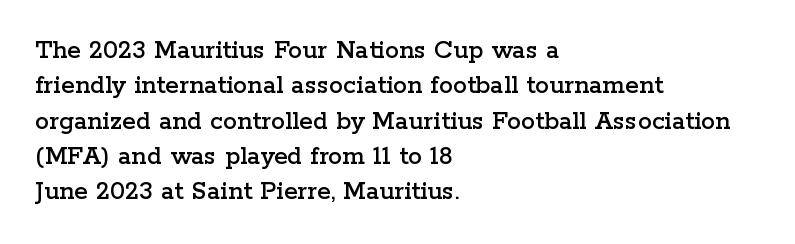
{"serif": "yes", "italic": "no", "width": "wide", "stroke_contrast": "low", "x_height": "medium", "monospaced": "no", "underline": "no", "align": "left", "line_spacing": "normal", "line_spacing_ratio": 1.26, "letter_spacing": "normal", "letter_spacing_em": 0.0, "glyph_px": 28}
